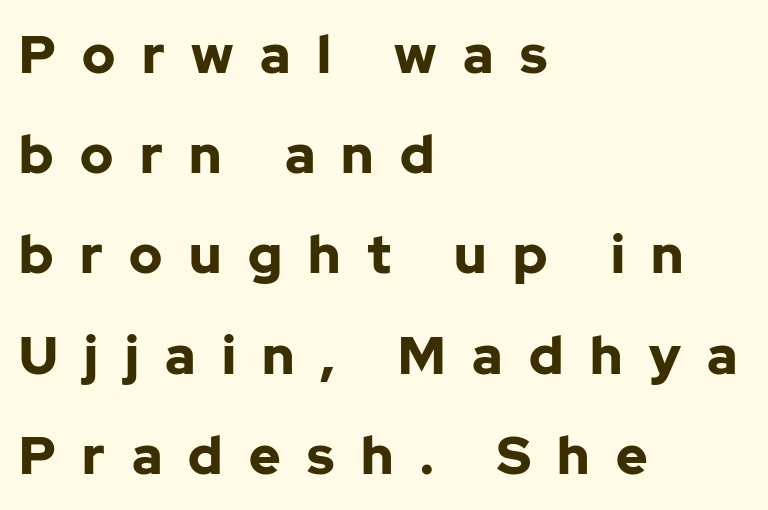
{"serif": "no", "italic": "no", "bold": "yes", "weight": "bold", "width": "normal", "stroke_contrast": "low", "x_height": "medium", "monospaced": "no", "underline": "no", "align": "left", "line_spacing_ratio": 1.89, "letter_spacing": "wide", "letter_spacing_em": 0.5, "glyph_px": 53}
